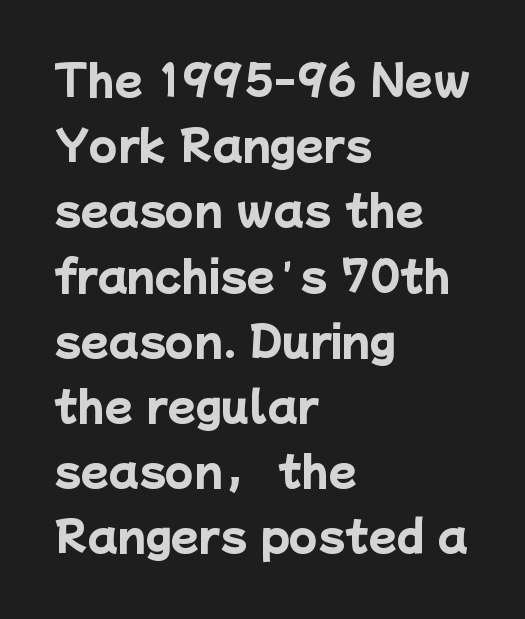
{"serif": "no", "bold": "yes", "weight": "heavy", "width": "normal", "stroke_contrast": "low", "x_height": "medium", "monospaced": "no", "underline": "no", "align": "left", "line_spacing": "normal", "line_spacing_ratio": 1.59, "letter_spacing": "normal", "letter_spacing_em": 0.0, "glyph_px": 41}
